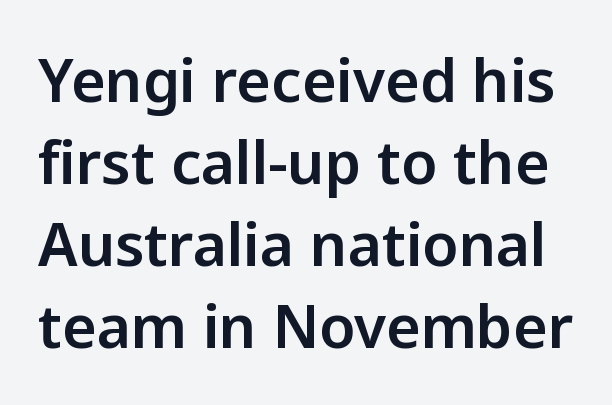
{"serif": "no", "italic": "no", "width": "normal", "stroke_contrast": "low", "x_height": "medium", "monospaced": "no", "underline": "no", "line_spacing": "normal", "line_spacing_ratio": 1.39, "letter_spacing": "normal", "letter_spacing_em": 0.0, "glyph_px": 59}
